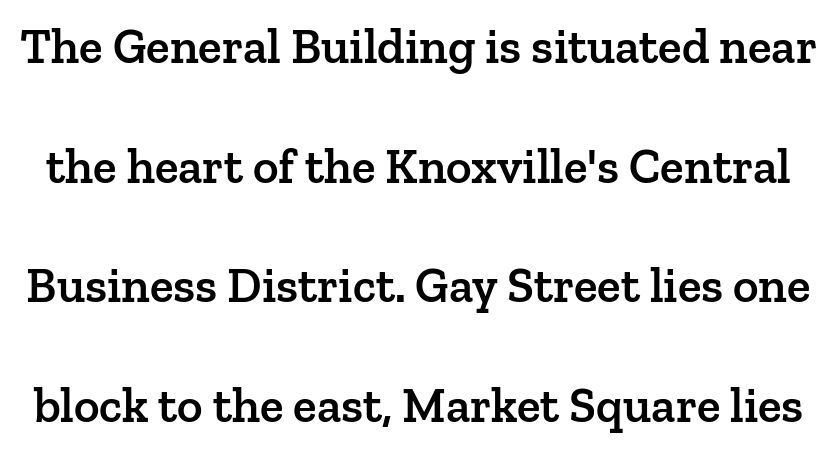
The image shows 49 px semibold serif type, upright; set loose line spacing (2.44x), normal letter spacing, not underlined; low stroke contrast and a medium x-height.
